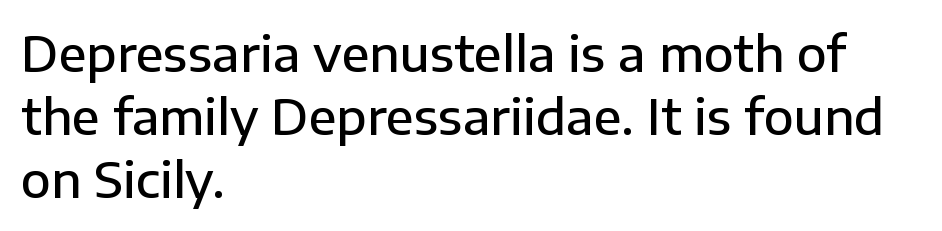
How heavy is the stroke? Medium-heavy — a semibold, shy of bold. Typeset ragged right — the left edge is the straight one. Each new line begins a customary step beneath the previous one. Every stem runs plumb, perpendicular to the baseline. Rule under the text: the space is simply empty.
